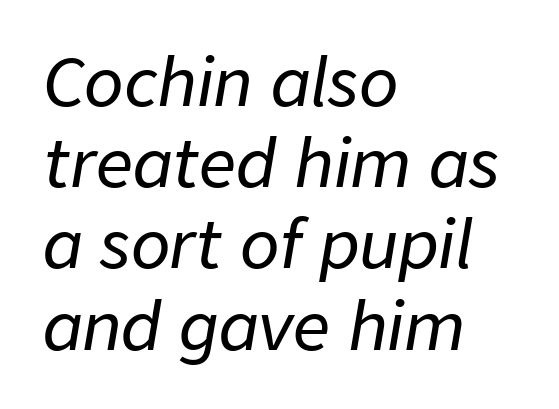
{"italic": "yes", "lean": "right", "slant_degrees": 9, "width": "normal", "stroke_contrast": "low", "x_height": "medium", "monospaced": "no", "underline": "no", "align": "left", "line_spacing": "normal", "line_spacing_ratio": 1.25, "letter_spacing": "normal", "letter_spacing_em": 0.0, "glyph_px": 65}
